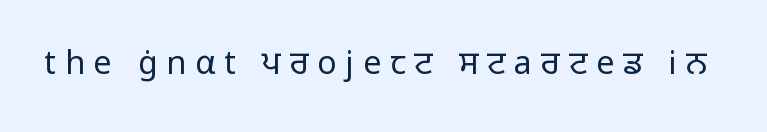
{"serif": "no", "italic": "no", "bold": "no", "weight": "regular", "width": "normal", "stroke_contrast": "low", "x_height": "medium", "monospaced": "no", "underline": "no", "letter_spacing": "wide", "letter_spacing_em": 0.28, "glyph_px": 32}
